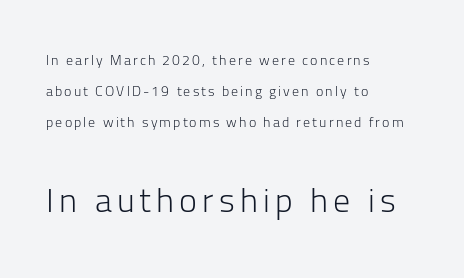
Q: Is the text bold? A: No.
Q: Is the text italic (slanted)? A: No, it is upright.
Q: Is the typeface a serif or a sans-serif typeface? A: Sans-serif.
Q: Is the text underlined? A: No.
Q: How is the paragraph aligned? A: Left-aligned.
Q: Is the spacing between lines tight, normal or loose? A: Loose.
Q: Which block of text is set in a larger size, the first (top) or the second (bottom)? A: The second (bottom) one.
Q: Width (condensed, normal, or wide)? A: Normal.
Q: Stroke contrast? A: Low.
Q: x-height? A: Medium.
Q: Monospaced? A: No.
